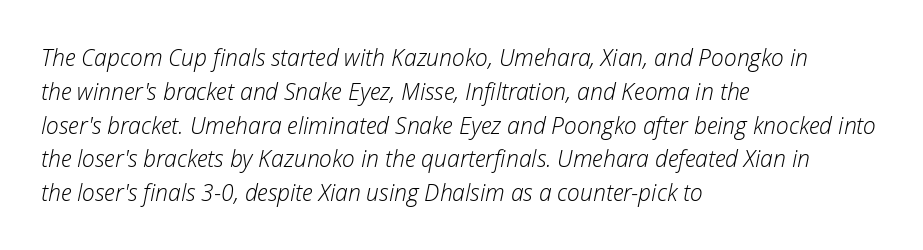
Q: Is the text bold? A: No.
Q: Is the text italic (slanted)? A: Yes, it leans right by about 12 degrees.
Q: Is the text underlined? A: No.
Q: How is the paragraph aligned? A: Left-aligned.
Q: Is the spacing between letters normal or unusually wide? A: Normal.
Q: Is the spacing between lines tight, normal or loose? A: Normal.
